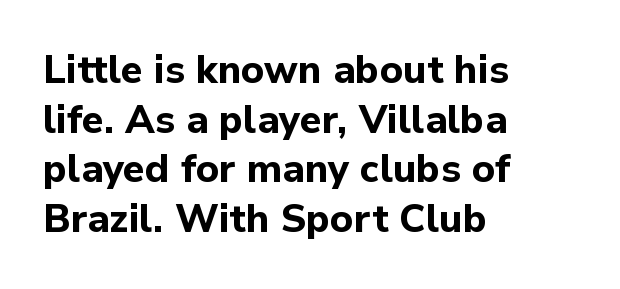
Q: Is the text bold? A: Yes.
Q: Is the text italic (slanted)? A: No, it is upright.
Q: Is the typeface a serif or a sans-serif typeface? A: Sans-serif.
Q: Is the text underlined? A: No.
Q: How is the paragraph aligned? A: Left-aligned.
Q: Is the spacing between letters normal or unusually wide? A: Normal.
Q: Is the spacing between lines tight, normal or loose? A: Normal.
Q: Width (condensed, normal, or wide)? A: Normal.
Q: Stroke contrast? A: Low.
Q: x-height? A: Medium.
Q: Monospaced? A: No.
